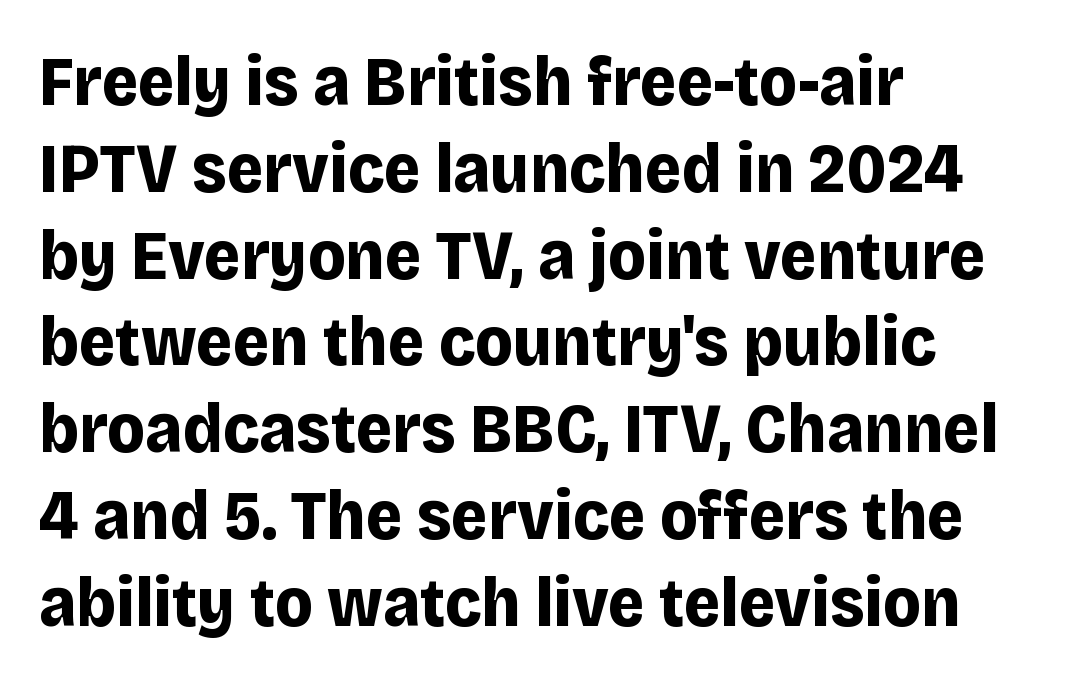
The image shows 70 px bold sans-serif type, upright; set left-aligned, line spacing 1.24x, normal letter spacing, not underlined; low stroke contrast and a large x-height.
